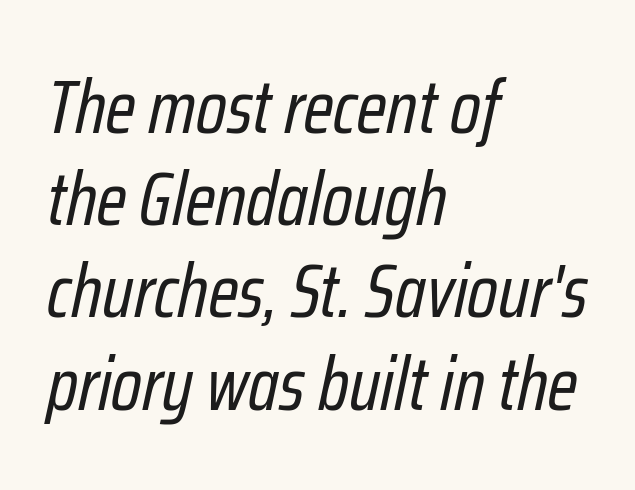
{"italic": "yes", "lean": "right", "slant_degrees": 12, "bold": "no", "weight": "regular", "width": "condensed", "stroke_contrast": "low", "x_height": "medium", "monospaced": "no", "underline": "no", "align": "left", "line_spacing_ratio": 1.23, "letter_spacing": "normal", "letter_spacing_em": 0.0, "glyph_px": 75}
